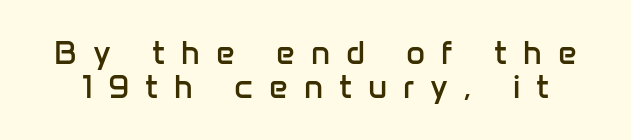
The image shows 33 px regular-weight sans-serif type, upright; set tight line spacing (1.04x), unusually wide letter spacing (+0.48 em), not underlined; low stroke contrast and a medium x-height.
